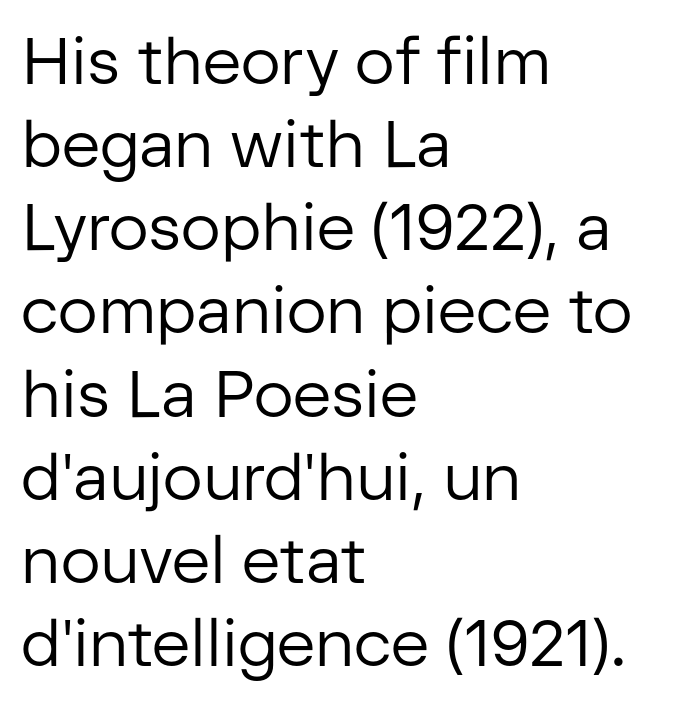
The image shows 66 px regular-weight sans-serif type, upright; set left-aligned, normal line spacing (1.26x), normal letter spacing, not underlined; low stroke contrast and a medium x-height.
